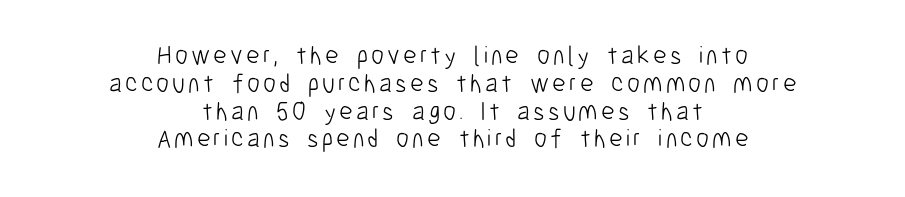
Q: Is the text bold? A: No.
Q: Is the text italic (slanted)? A: No, it is upright.
Q: Is the text underlined? A: No.
Q: How is the paragraph aligned? A: Centered.
Q: Is the spacing between lines tight, normal or loose? A: Tight.
